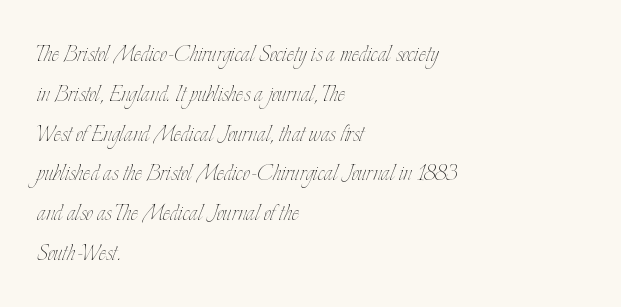
The glyphs are unaccompanied by any horizontal stroke below them. Alignment: flush left. Weight class: somewhere from thin through regular. The letters sit at their default tracking, neither squeezed nor spread.
